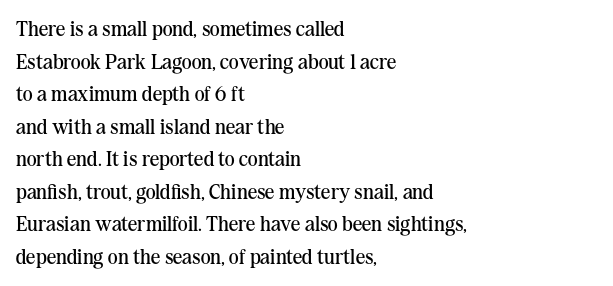
The axis of the letterforms is exactly vertical. Here the glyphs are tracked normally, forming tight word shapes. Descenders hang freely into open space. Line beginnings align vertically; line endings do not. The rows are spaced the way most documents space them.
